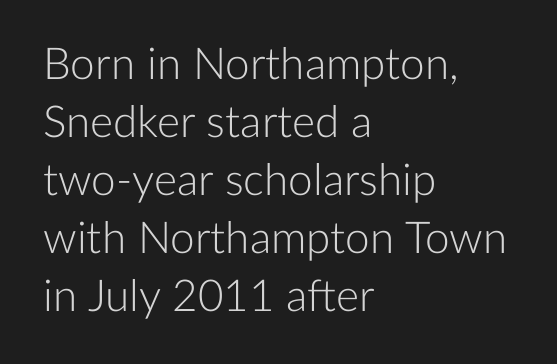
Q: Is the text bold? A: No.
Q: Is the text italic (slanted)? A: No, it is upright.
Q: Is the typeface a serif or a sans-serif typeface? A: Sans-serif.
Q: Is the text underlined? A: No.
Q: How is the paragraph aligned? A: Left-aligned.
Q: Is the spacing between letters normal or unusually wide? A: Normal.
Q: Is the spacing between lines tight, normal or loose? A: Normal.
Q: Width (condensed, normal, or wide)? A: Normal.
Q: Stroke contrast? A: Low.
Q: x-height? A: Medium.
Q: Monospaced? A: No.
